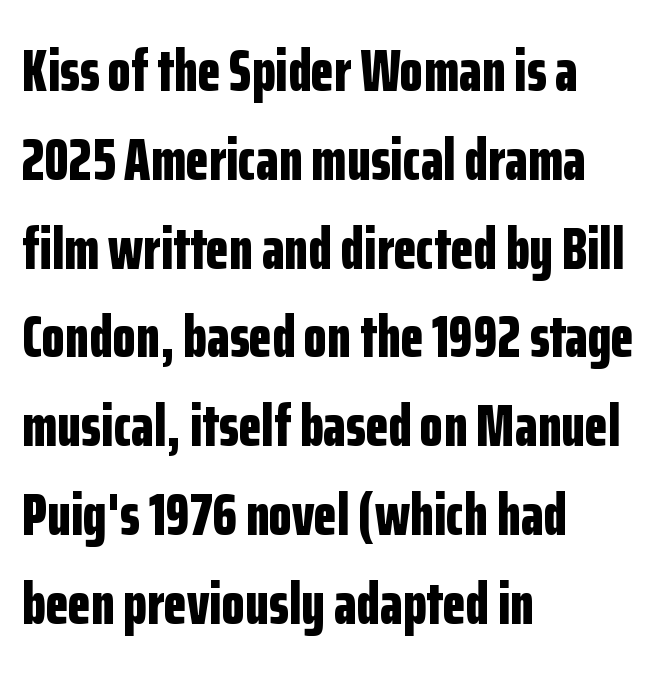
Note the varied advance widths — an 'i' is clearly narrower than an 'm'. In terms of leading, this rendering sits right in the middle. Set as a true bold cut, around the 700 mark. A clean baseline with only descenders dipping below it. The characters display no serif detailing; their extremities are plain.
